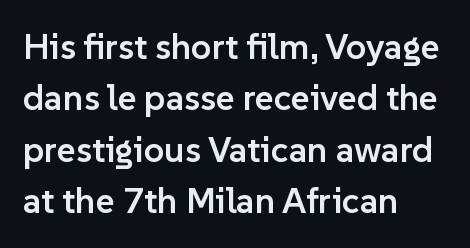
The image shows 36 px semibold sans-serif type, upright; set left-aligned, normal line spacing (1.43x), normal letter spacing, not underlined; low stroke contrast and a medium x-height.
